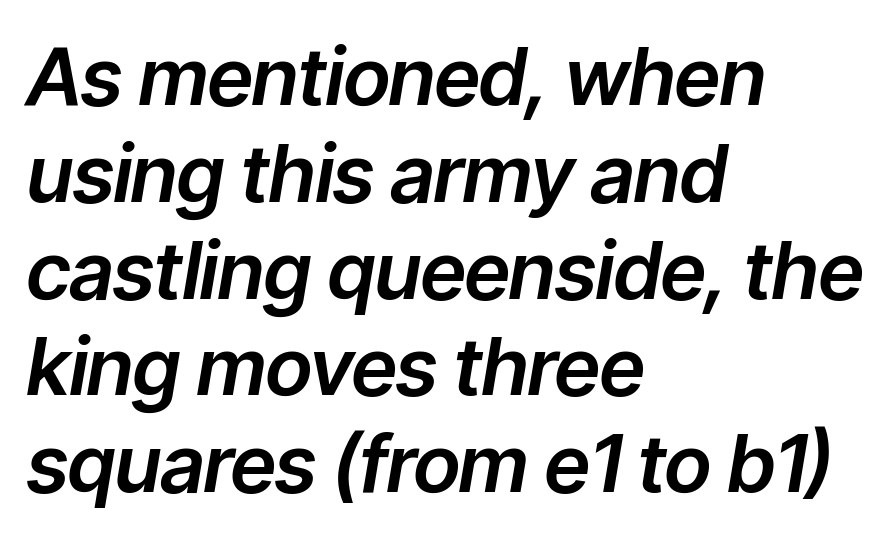
The image shows 80 px text type, italic (leaning right); set left-aligned, line spacing 1.21x, normal letter spacing, not underlined; low stroke contrast and a medium x-height.
